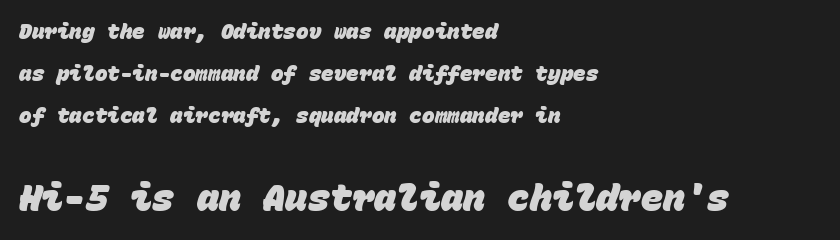
{"serif": "no", "bold": "yes", "weight": "heavy", "width": "normal", "stroke_contrast": "low", "x_height": "large", "monospaced": "yes", "underline": "no", "align": "left", "line_spacing": "loose", "line_spacing_ratio": 2.0, "letter_spacing": "normal", "letter_spacing_em": 0.0, "larger_block": "second", "size_ratio": 1.76, "glyph_px": 37}
